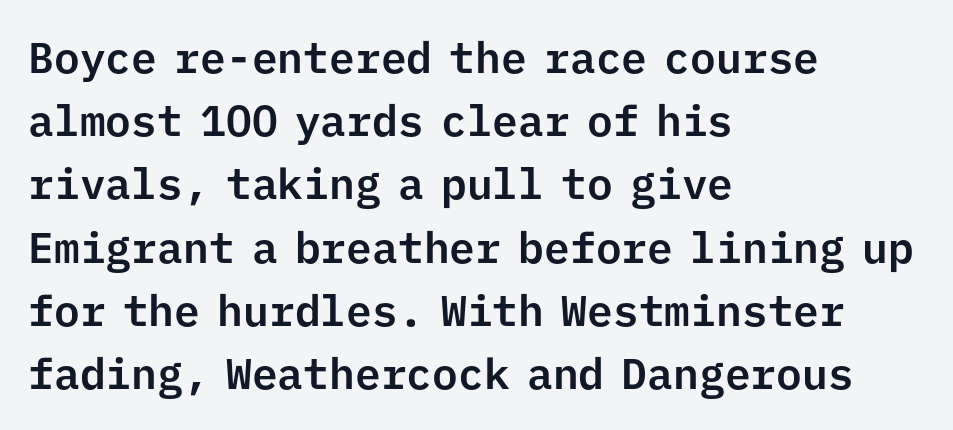
The image shows 43 px sans-serif type, upright, monospaced; set left-aligned, normal line spacing (1.47x), normal letter spacing, not underlined; low stroke contrast and a medium x-height.
